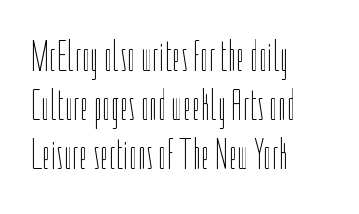
Q: Is the text bold? A: No.
Q: Is the text italic (slanted)? A: No, it is upright.
Q: Is the text underlined? A: No.
Q: How is the paragraph aligned? A: Left-aligned.
Q: Is the spacing between letters normal or unusually wide? A: Normal.
Q: Is the spacing between lines tight, normal or loose? A: Tight.
Q: Width (condensed, normal, or wide)? A: Condensed.
Q: Stroke contrast? A: Low.
Q: x-height? A: Medium.
Q: Monospaced? A: No.
